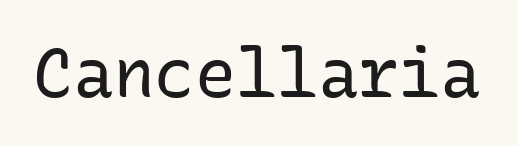
The image shows 68 px regular-weight sans-serif type, upright, monospaced; set normal letter spacing, not underlined; low stroke contrast and a medium x-height.
